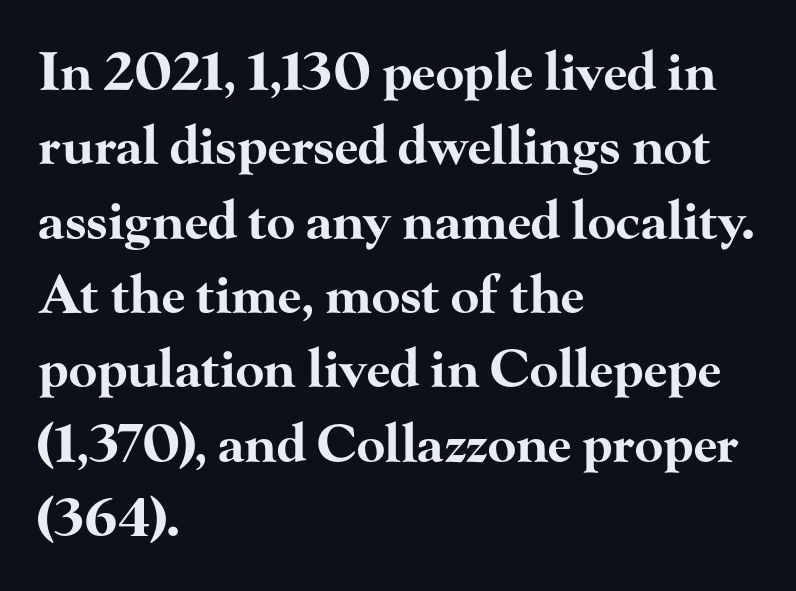
{"serif": "yes", "italic": "no", "bold": "yes", "weight": "bold", "width": "wide", "stroke_contrast": "high", "x_height": "small", "monospaced": "no", "underline": "no", "align": "left", "line_spacing": "normal", "line_spacing_ratio": 1.43, "letter_spacing": "normal", "letter_spacing_em": 0.0, "glyph_px": 52}
